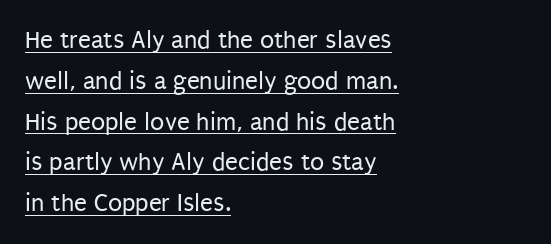
The image shows 26 px text type, upright; set left-aligned, normal line spacing (1.57x), normal letter spacing, underlined.
